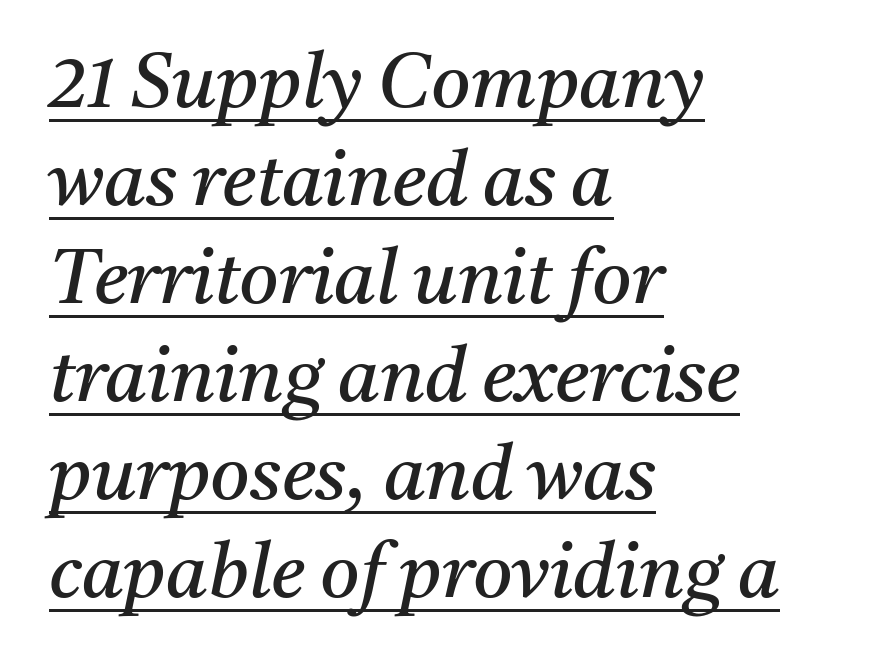
The image shows 76 px regular-weight serif type, italic (leaning right); set left-aligned, normal line spacing (1.29x), normal letter spacing, underlined; medium stroke contrast and a medium x-height.
